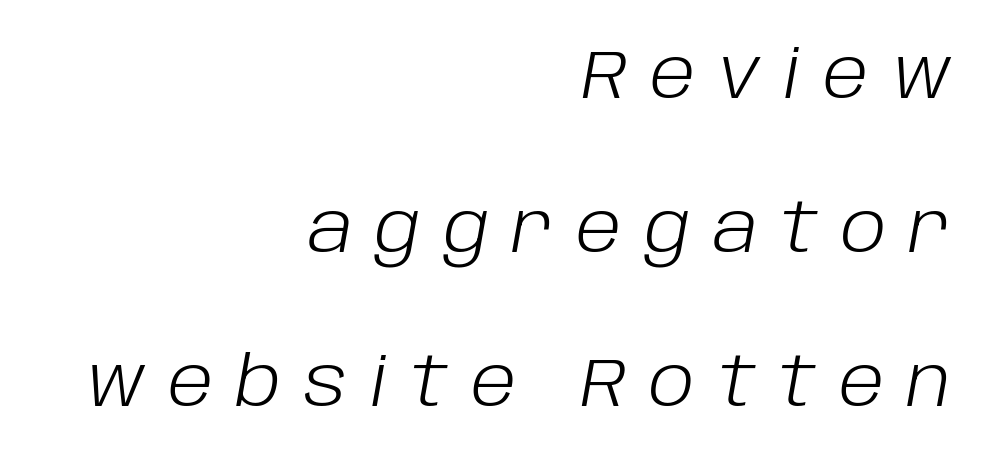
Stroke mass is kept to a normal reading level or below. The strip under each line holds only bare page. Would a proofreader flag this as italicized? Yes. In terms of leading, this rendering errs on the spacious side.
